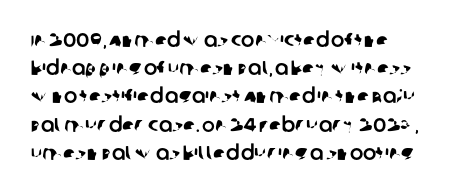
Unmarked baselines from the first word to the last. Words appear dense and cohesive because spacing is normal. Regarding leading, the lines here are spaced in the standard way. Each line starts at the same left margin while the right side varies.
